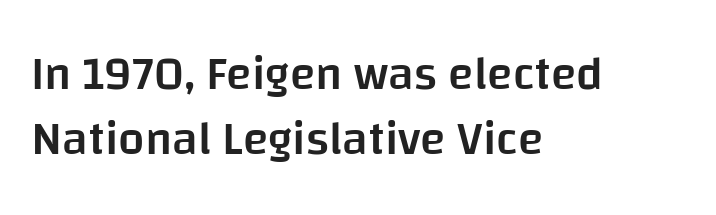
{"serif": "no", "italic": "no", "bold": "semi", "weight": "semibold", "width": "normal", "stroke_contrast": "low", "x_height": "large", "monospaced": "no", "underline": "no", "align": "left", "line_spacing": "normal", "line_spacing_ratio": 1.39, "letter_spacing": "normal", "letter_spacing_em": 0.0, "glyph_px": 47}
